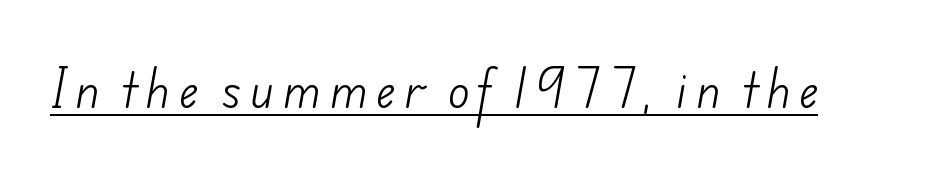
Summary of weight: not heavy and not bold. The text was rendered using a sans face with plain stroke endings. You can see a thin bar hugging the bottom of the glyphs. Each letter keeps its own natural width here, so spacing adapts to shape.
